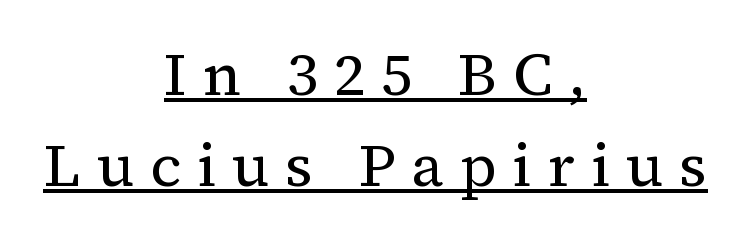
The image shows 60 px regular-weight serif type, upright; set centered, normal line spacing (1.52x), unusually wide letter spacing (+0.26 em), underlined; medium stroke contrast and a medium x-height.
